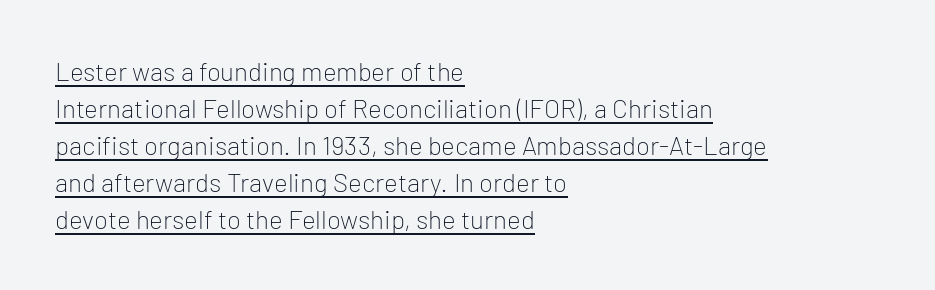
The image shows 26 px text type, upright; set left-aligned, normal line spacing (1.42x), normal letter spacing, underlined.
